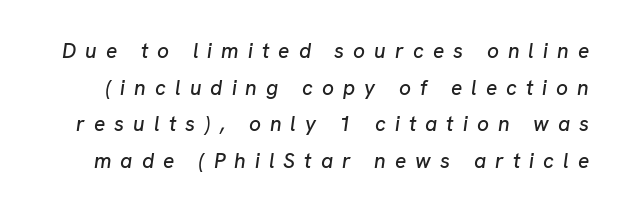
{"italic": "yes", "lean": "right", "slant_degrees": 8, "underline": "no", "line_spacing_ratio": 1.74, "letter_spacing": "wide", "letter_spacing_em": 0.43, "glyph_px": 21}
